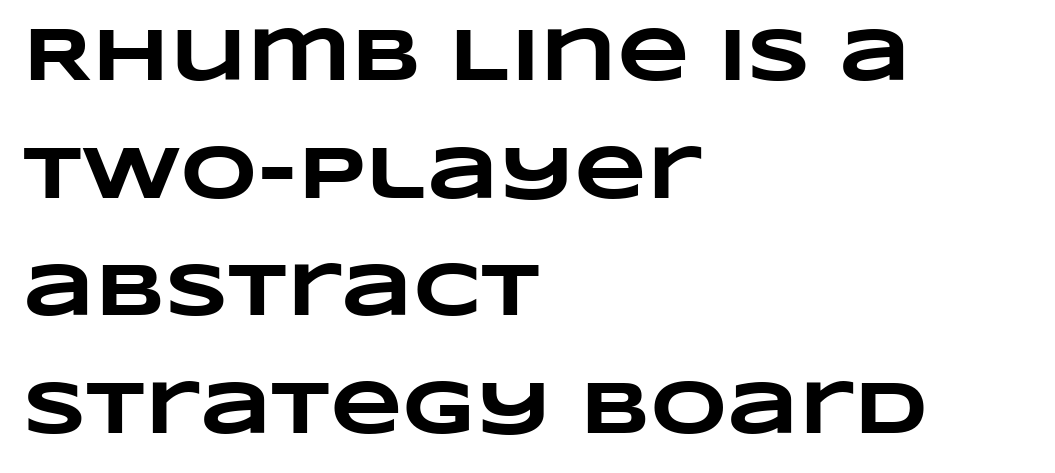
{"bold": "yes", "weight": "heavy", "width": "wide", "stroke_contrast": "low", "x_height": "large", "monospaced": "no", "underline": "no", "align": "left", "line_spacing": "normal", "line_spacing_ratio": 1.57, "letter_spacing": "normal", "letter_spacing_em": 0.0, "glyph_px": 75}
